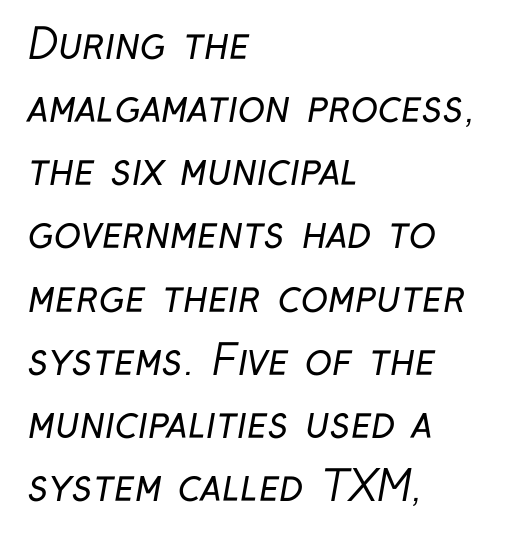
Q: Is the text bold? A: No.
Q: Is the typeface a serif or a sans-serif typeface? A: Sans-serif.
Q: Is the text underlined? A: No.
Q: How is the paragraph aligned? A: Left-aligned.
Q: Is the spacing between letters normal or unusually wide? A: Normal.
Q: Is the spacing between lines tight, normal or loose? A: Normal.
Q: Width (condensed, normal, or wide)? A: Condensed.
Q: Stroke contrast? A: Low.
Q: x-height? A: Medium.
Q: Monospaced? A: No.
